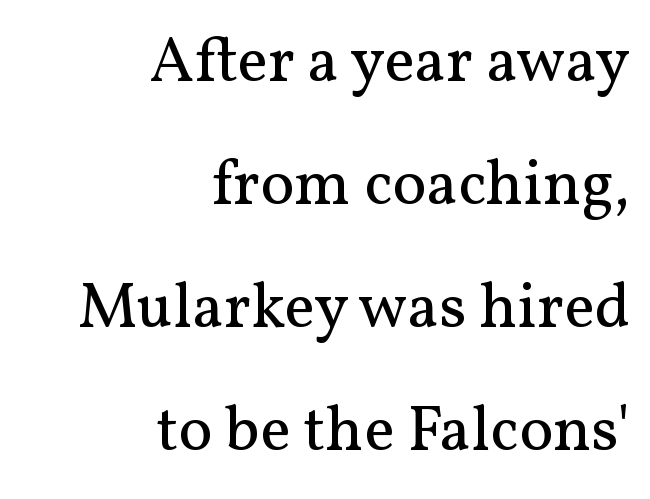
{"serif": "yes", "italic": "no", "bold": "no", "weight": "regular", "width": "normal", "stroke_contrast": "medium", "x_height": "medium", "monospaced": "no", "underline": "no", "align": "right", "line_spacing": "loose", "line_spacing_ratio": 1.92, "letter_spacing": "normal", "letter_spacing_em": 0.0, "glyph_px": 64}
